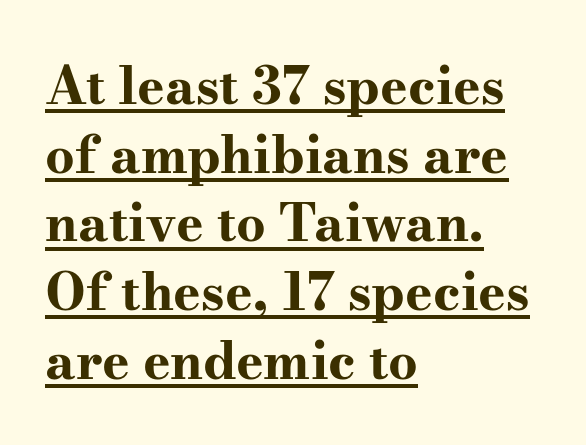
The image shows 52 px bold, wide serif type, upright; set left-aligned, normal line spacing (1.32x), normal letter spacing, underlined; high stroke contrast and a small x-height.
